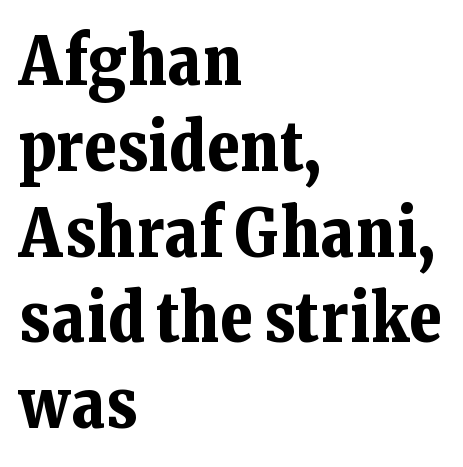
The image shows 67 px bold serif type, upright; set left-aligned, normal line spacing (1.28x), normal letter spacing, not underlined; low stroke contrast and a medium x-height.
